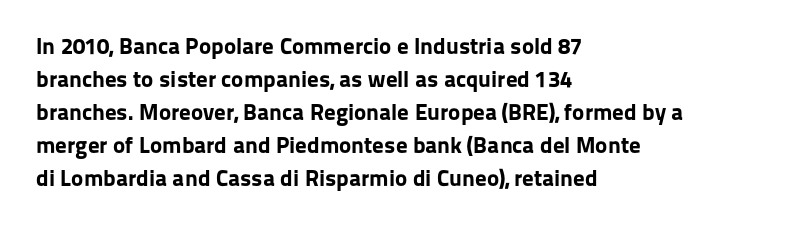
The image shows 23 px bold type, upright; set left-aligned, normal line spacing (1.44x), normal letter spacing, not underlined.
